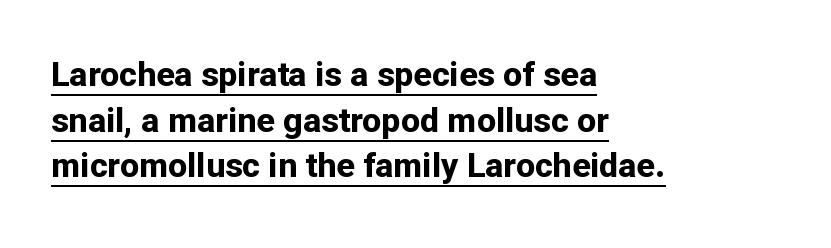
Think of a printed novel: that variable character pitch is what you see here. The rendering uses a bold face; every stroke is thick and dark. If you drew a ruler down the left edge, every line would touch it. Vertically, the passage feels balanced, rows spaced as you'd expect. The letters sit at their default tracking, neither squeezed nor spread. Honestly, the underline is the first thing you notice here.
